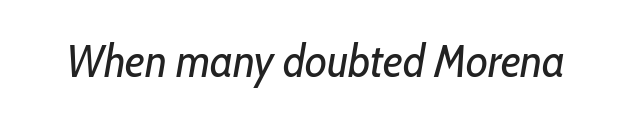
Check under the words: just untouched page. These lines are rendered in a variable-pitch font. Tracking here is standard; glyphs follow each other at the usual distance. The cut favours lightness, reaching ordinary text weight at its darkest.
